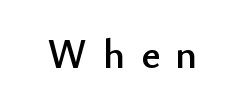
{"serif": "no", "italic": "no", "width": "normal", "stroke_contrast": "low", "x_height": "small", "monospaced": "no", "underline": "no", "letter_spacing": "wide", "letter_spacing_em": 0.38, "glyph_px": 41}
